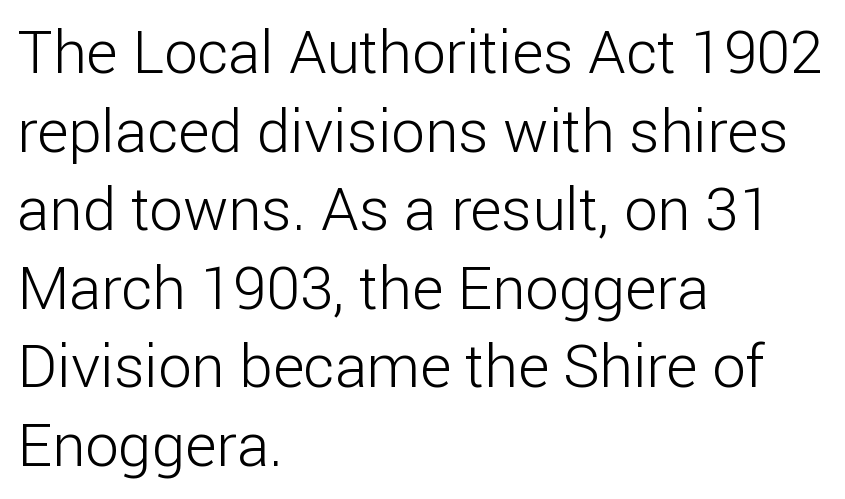
Q: Is the text bold? A: No.
Q: Is the text italic (slanted)? A: No, it is upright.
Q: Is the typeface a serif or a sans-serif typeface? A: Sans-serif.
Q: Is the text underlined? A: No.
Q: How is the paragraph aligned? A: Left-aligned.
Q: Is the spacing between letters normal or unusually wide? A: Normal.
Q: Is the spacing between lines tight, normal or loose? A: Normal.
Q: Width (condensed, normal, or wide)? A: Normal.
Q: Stroke contrast? A: Low.
Q: x-height? A: Medium.
Q: Monospaced? A: No.
